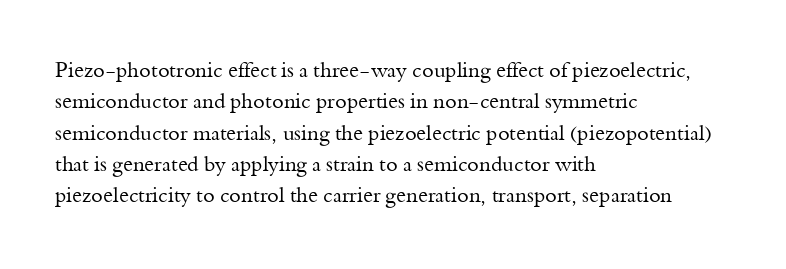
The image shows 21 px text type, upright; set left-aligned, normal line spacing (1.49x), normal letter spacing, not underlined.
